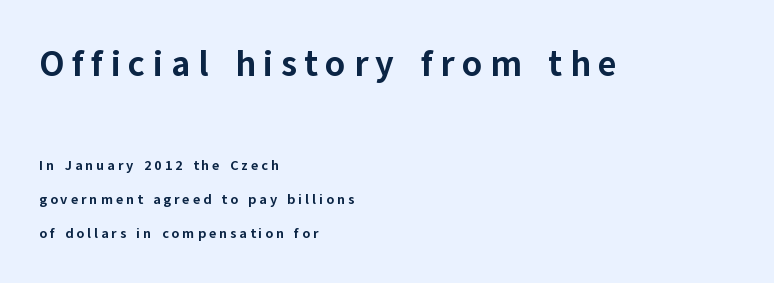
Q: Is the text bold? A: Yes.
Q: Is the text italic (slanted)? A: No, it is upright.
Q: Is the typeface a serif or a sans-serif typeface? A: Sans-serif.
Q: Is the text underlined? A: No.
Q: How is the paragraph aligned? A: Left-aligned.
Q: Is the spacing between letters normal or unusually wide? A: Unusually wide.
Q: Is the spacing between lines tight, normal or loose? A: Loose.
Q: Which block of text is set in a larger size, the first (top) or the second (bottom)? A: The first (top) one.
Q: Width (condensed, normal, or wide)? A: Normal.
Q: Stroke contrast? A: Low.
Q: x-height? A: Medium.
Q: Monospaced? A: No.
